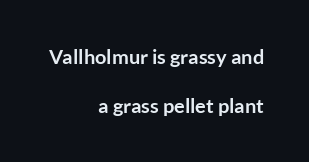
Q: Is the text bold? A: Yes.
Q: Is the text italic (slanted)? A: No, it is upright.
Q: Is the text underlined? A: No.
Q: How is the paragraph aligned? A: Right-aligned.
Q: Is the spacing between letters normal or unusually wide? A: Normal.
Q: Is the spacing between lines tight, normal or loose? A: Loose.
